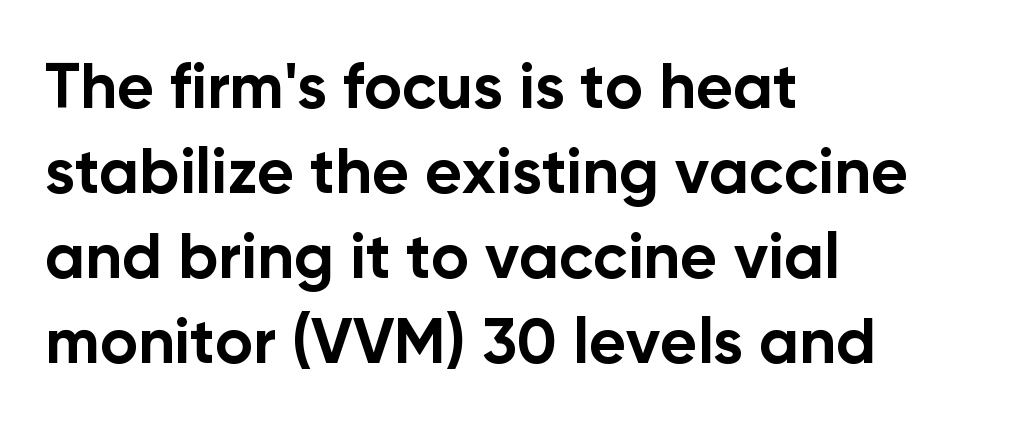
The image shows 64 px bold sans-serif type, upright; set left-aligned, normal line spacing (1.33x), normal letter spacing, not underlined; low stroke contrast and a medium x-height.
